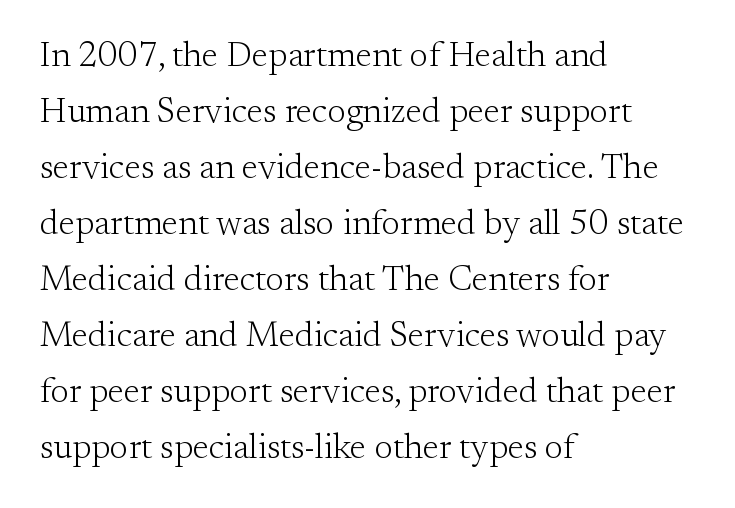
The image shows 35 px light serif type, upright; set left-aligned, normal line spacing (1.6x), normal letter spacing, not underlined; medium stroke contrast and a small x-height.
